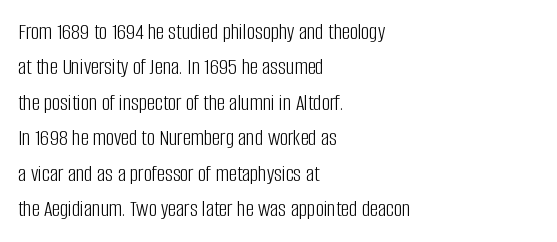
The face looks like a standard text weight, possibly lighter. Vertical strokes here are truly vertical. These lines keep a tight, regular rhythm from letter to letter. Leading matches the norm, producing a regular column. Left-aligned paragraph, ragged on the right. The space directly below the letters is spotless.
